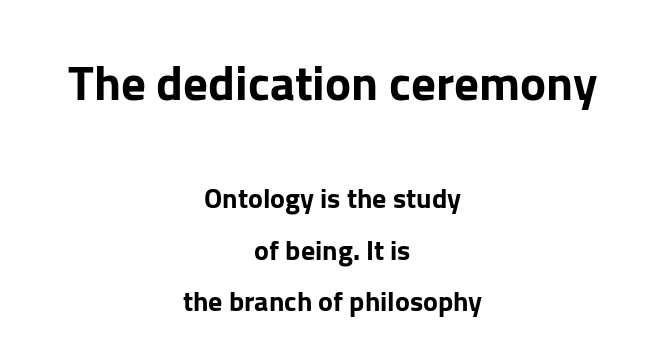
{"serif": "no", "italic": "no", "width": "normal", "stroke_contrast": "low", "x_height": "medium", "monospaced": "no", "underline": "no", "align": "center", "line_spacing_ratio": 1.85, "letter_spacing": "normal", "letter_spacing_em": 0.0, "larger_block": "first", "size_ratio": 1.75, "glyph_px": 49}
